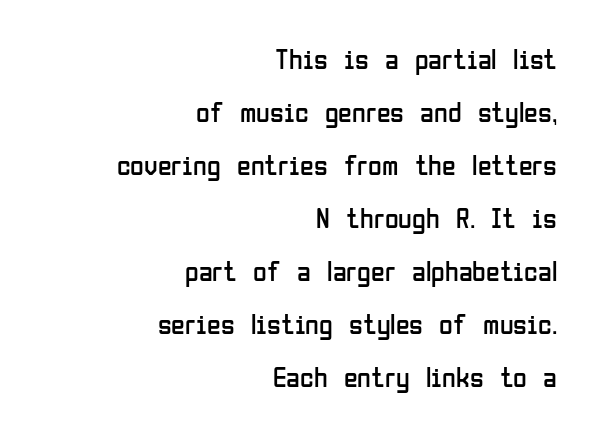
Q: Is the text bold? A: No.
Q: Is the text italic (slanted)? A: No, it is upright.
Q: Is the typeface a serif or a sans-serif typeface? A: Sans-serif.
Q: Is the text underlined? A: No.
Q: How is the paragraph aligned? A: Right-aligned.
Q: Is the spacing between letters normal or unusually wide? A: Normal.
Q: Width (condensed, normal, or wide)? A: Condensed.
Q: Stroke contrast? A: Low.
Q: x-height? A: Medium.
Q: Monospaced? A: No.
